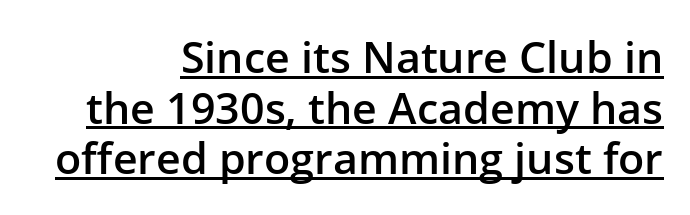
{"serif": "no", "italic": "no", "bold": "semi", "weight": "semibold", "width": "normal", "stroke_contrast": "low", "x_height": "medium", "monospaced": "no", "underline": "yes", "align": "right", "line_spacing_ratio": 1.18, "letter_spacing": "normal", "letter_spacing_em": 0.0, "glyph_px": 43}
